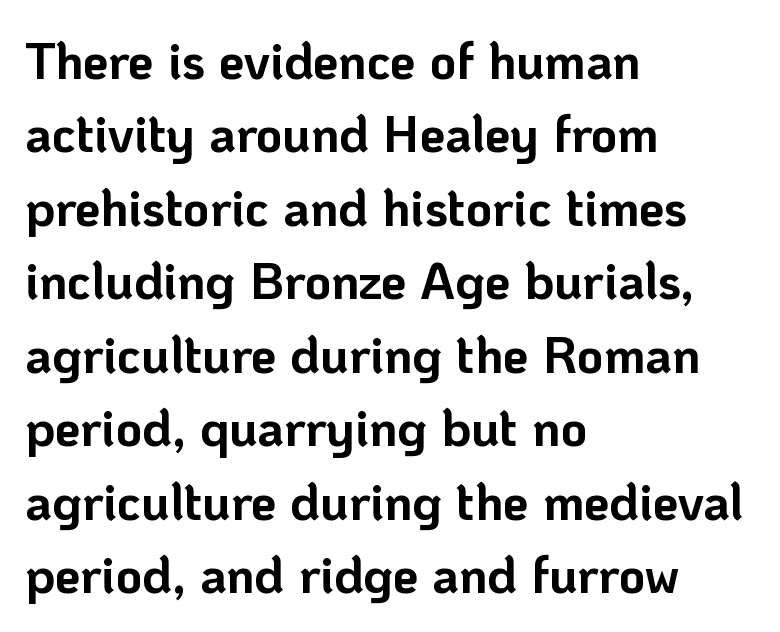
Character widths vary here, with narrow letters taking less room than wide ones. This rendering leaves character spacing at its baseline value. The text was rendered using a sans face with plain stroke endings. The text block is weighted toward the left margin, trailing off unevenly rightward.
